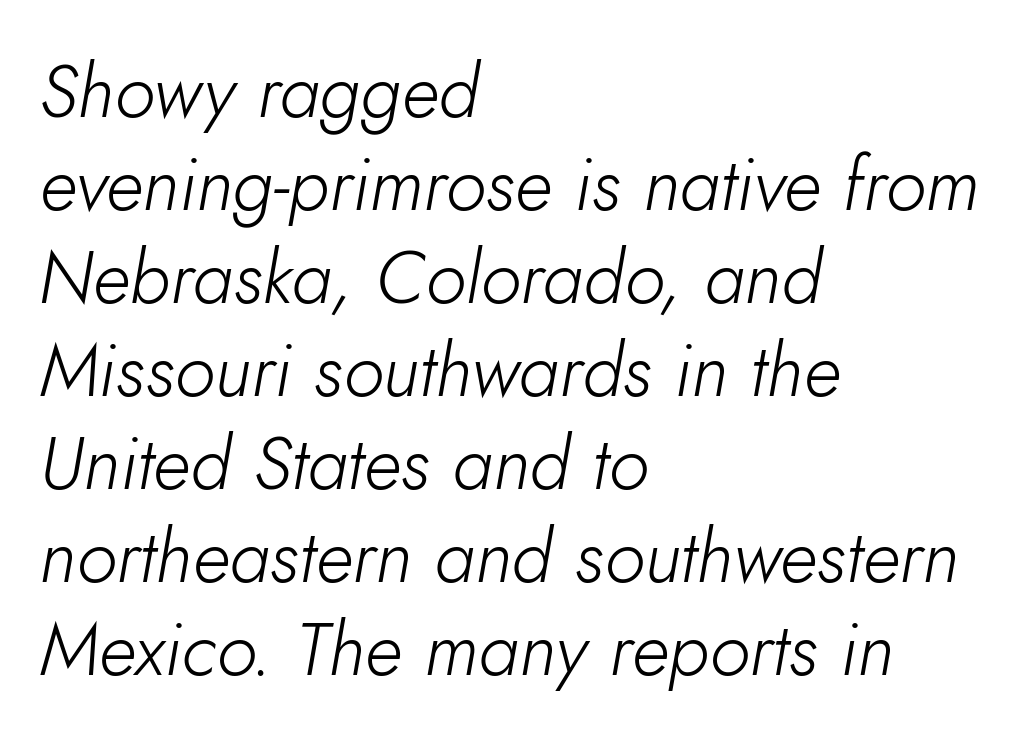
{"italic": "yes", "lean": "right", "slant_degrees": 10, "bold": "no", "weight": "light", "width": "normal", "stroke_contrast": "low", "x_height": "small", "monospaced": "no", "underline": "no", "align": "left", "line_spacing_ratio": 1.24, "letter_spacing": "normal", "letter_spacing_em": 0.0, "glyph_px": 75}
